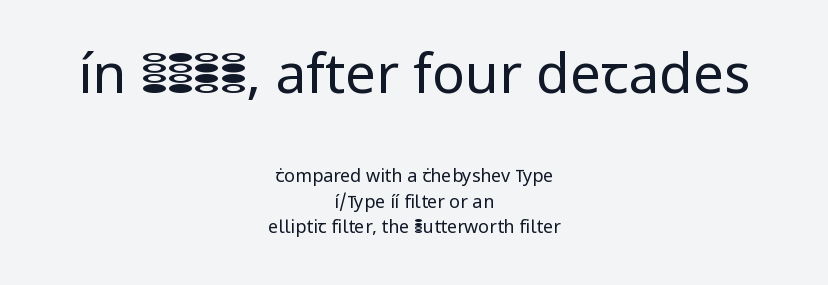
{"serif": "no", "italic": "no", "bold": "no", "weight": "regular", "width": "normal", "stroke_contrast": "low", "x_height": "medium", "monospaced": "no", "underline": "no", "align": "center", "line_spacing": "normal", "line_spacing_ratio": 1.42, "letter_spacing": "normal", "letter_spacing_em": 0.0, "larger_block": "first", "size_ratio": 3.06, "glyph_px": 55}
